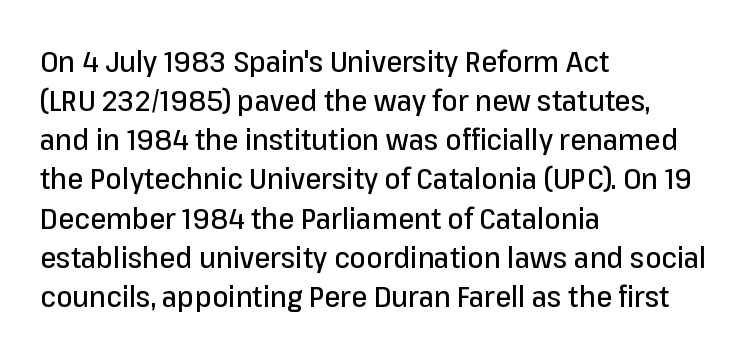
Nobody touched the tracking dial on this one. Words float on clear page, feet unadorned. The letters stand straight up with perfectly vertical stems. The face used here is proportionally spaced, like ordinary book or web type.
